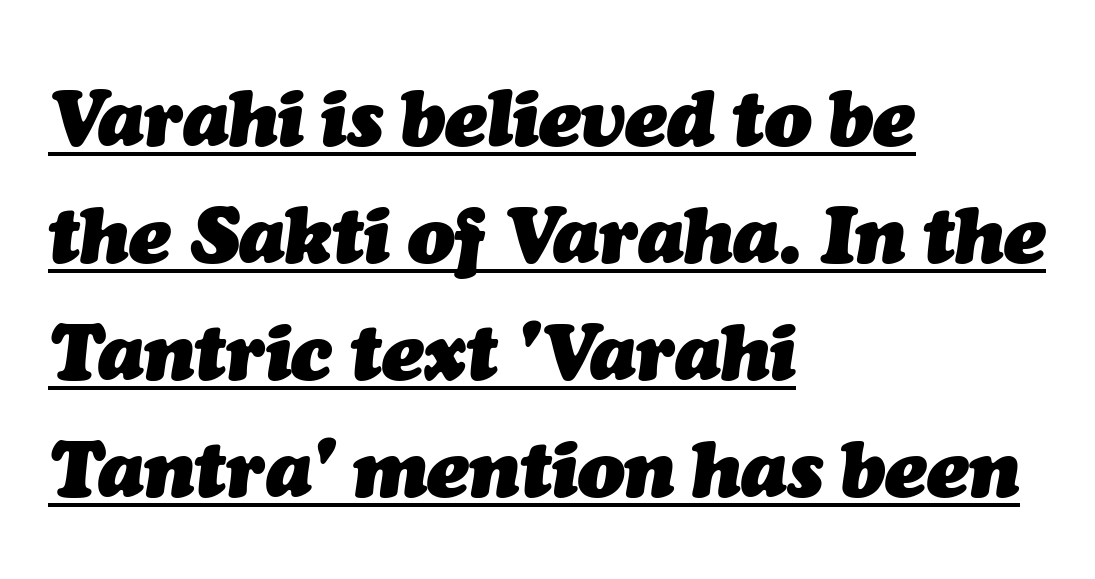
Strokes here are thick enough to call this a true bold. Is this a fixed-width face? No — the glyphs have proportional, varying widths. Between one letter and the next there's only the usual sliver of space. A continuous stroke trails under the words, as in a hyperlink. The font's italic variant was chosen for this text. Compared with typical paragraphs, the rows here are spaced about the same.
